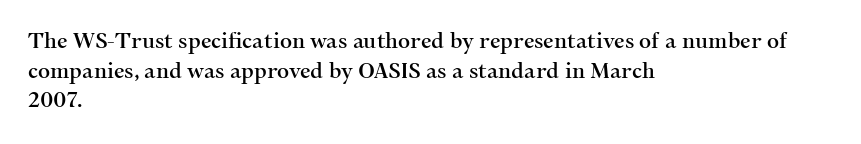
Caption: standard tracking, unaltered. Only glyphs here, with clear space below each row. The line-height multiplier appears to be the usual default. The typography opts for an upright posture over an oblique one. A student would call this left alignment; a typographer would say flush left, rag right.
